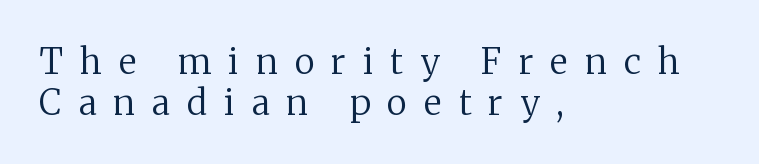
Q: Is the text bold? A: No.
Q: Is the text italic (slanted)? A: No, it is upright.
Q: Is the typeface a serif or a sans-serif typeface? A: Serif.
Q: Is the text underlined? A: No.
Q: How is the paragraph aligned? A: Left-aligned.
Q: Is the spacing between letters normal or unusually wide? A: Unusually wide.
Q: Width (condensed, normal, or wide)? A: Normal.
Q: Stroke contrast? A: Medium.
Q: x-height? A: Medium.
Q: Monospaced? A: No.
